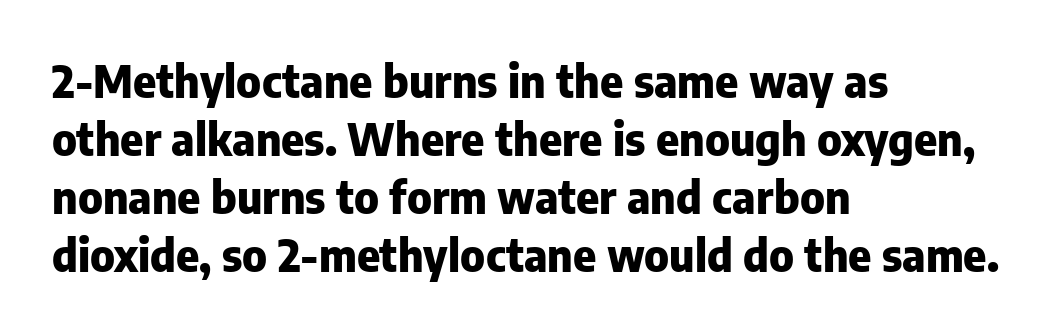
{"serif": "no", "italic": "no", "bold": "yes", "weight": "heavy", "width": "normal", "stroke_contrast": "low", "x_height": "medium", "monospaced": "no", "underline": "no", "align": "left", "line_spacing": "normal", "line_spacing_ratio": 1.32, "letter_spacing": "normal", "letter_spacing_em": 0.0, "glyph_px": 44}
